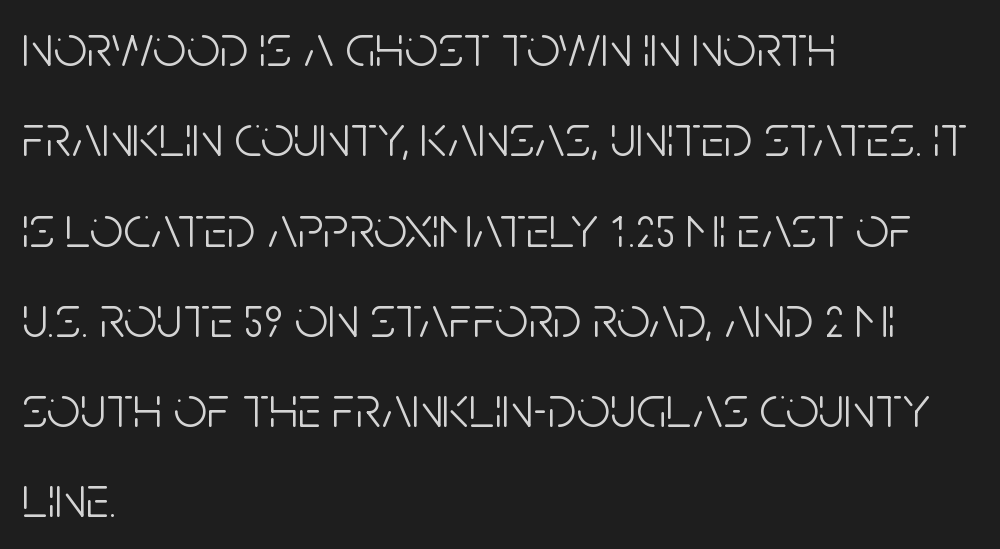
Q: Is the text bold? A: No.
Q: Is the text italic (slanted)? A: No, it is upright.
Q: Is the typeface a serif or a sans-serif typeface? A: Sans-serif.
Q: Is the text underlined? A: No.
Q: How is the paragraph aligned? A: Left-aligned.
Q: Is the spacing between letters normal or unusually wide? A: Normal.
Q: Is the spacing between lines tight, normal or loose? A: Normal.
Q: Width (condensed, normal, or wide)? A: Condensed.
Q: Stroke contrast? A: Low.
Q: x-height? A: Large.
Q: Monospaced? A: No.
